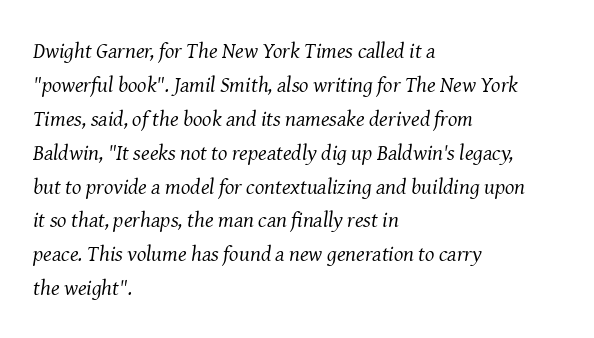
{"italic": "yes", "lean": "right", "slant_degrees": 8, "bold": "no", "underline": "no", "align": "left", "line_spacing": "normal", "line_spacing_ratio": 1.54, "letter_spacing": "normal", "letter_spacing_em": 0.0, "glyph_px": 22}
